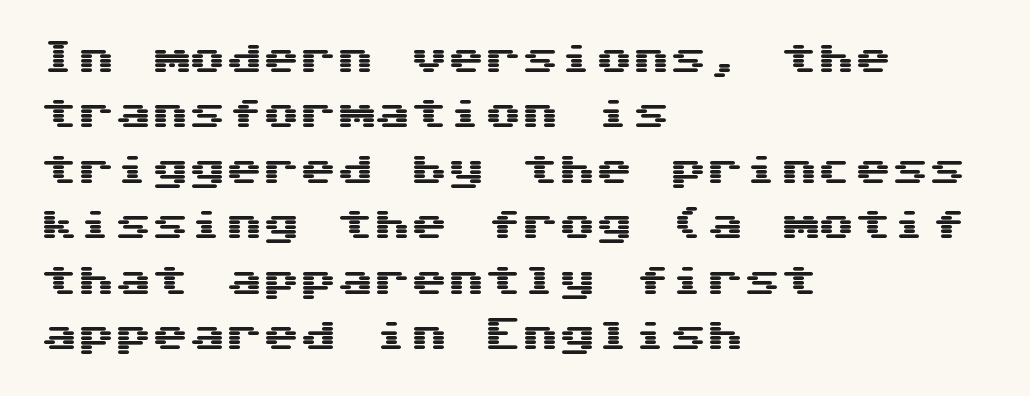
Vertical strokes here are truly vertical. Baseline-to-baseline distance is the conventional proportion of letter height. The passage is arranged the way most books set body copy — flush left. Descenders are the only things crossing below the line. The rendering keeps characters at their native spacing.
